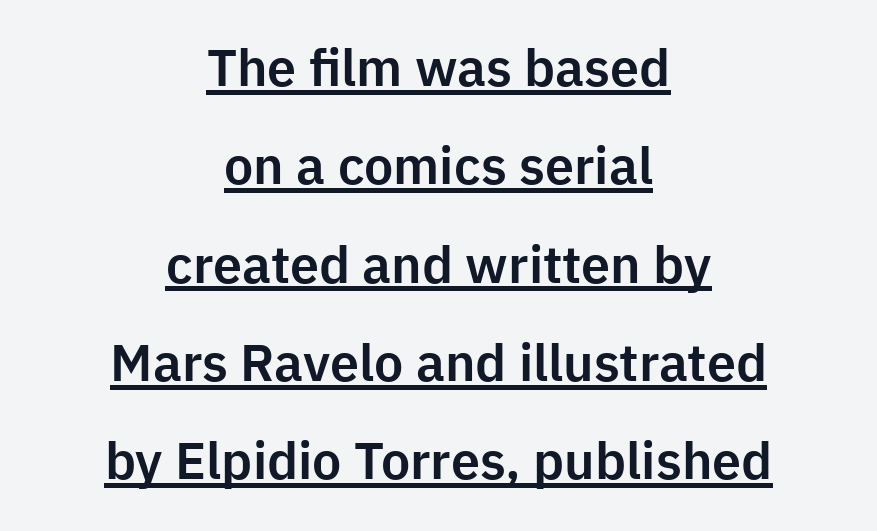
Q: Is the text italic (slanted)? A: No, it is upright.
Q: Is the typeface a serif or a sans-serif typeface? A: Sans-serif.
Q: Is the text underlined? A: Yes.
Q: How is the paragraph aligned? A: Centered.
Q: Is the spacing between letters normal or unusually wide? A: Normal.
Q: Width (condensed, normal, or wide)? A: Normal.
Q: Stroke contrast? A: Low.
Q: x-height? A: Medium.
Q: Monospaced? A: No.
